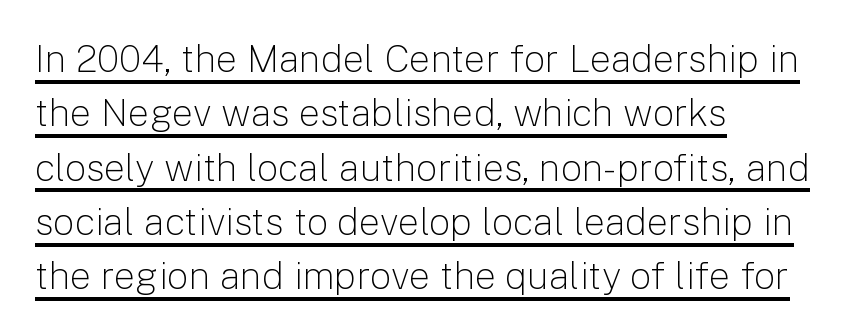
The image shows 38 px light sans-serif type, upright; set left-aligned, normal line spacing (1.43x), normal letter spacing, underlined; low stroke contrast and a medium x-height.
